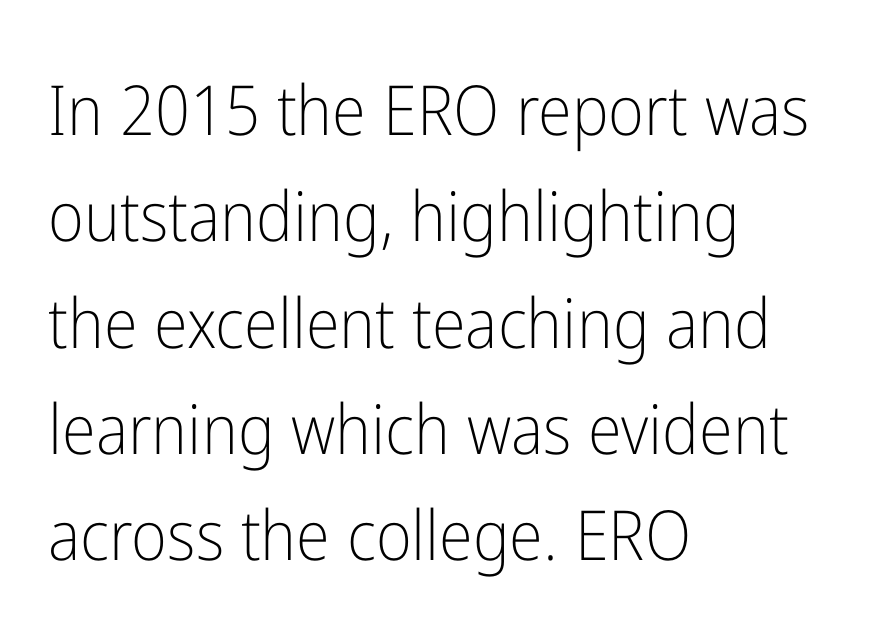
Q: Is the text bold? A: No.
Q: Is the text italic (slanted)? A: No, it is upright.
Q: Is the typeface a serif or a sans-serif typeface? A: Sans-serif.
Q: Is the text underlined? A: No.
Q: How is the paragraph aligned? A: Left-aligned.
Q: Is the spacing between letters normal or unusually wide? A: Normal.
Q: Is the spacing between lines tight, normal or loose? A: Normal.
Q: Width (condensed, normal, or wide)? A: Condensed.
Q: Stroke contrast? A: Low.
Q: x-height? A: Medium.
Q: Monospaced? A: No.
